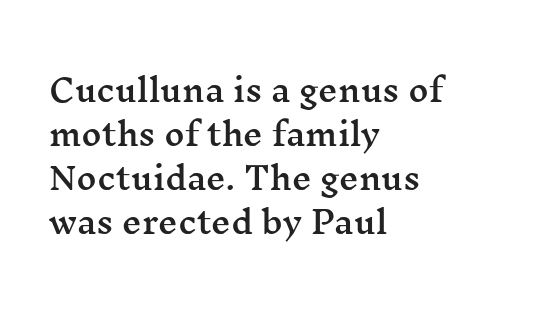
Q: Is the text italic (slanted)? A: No, it is upright.
Q: Is the typeface a serif or a sans-serif typeface? A: Serif.
Q: Is the text underlined? A: No.
Q: How is the paragraph aligned? A: Left-aligned.
Q: Is the spacing between letters normal or unusually wide? A: Normal.
Q: Is the spacing between lines tight, normal or loose? A: Normal.
Q: Width (condensed, normal, or wide)? A: Wide.
Q: Stroke contrast? A: Medium.
Q: x-height? A: Medium.
Q: Monospaced? A: No.
